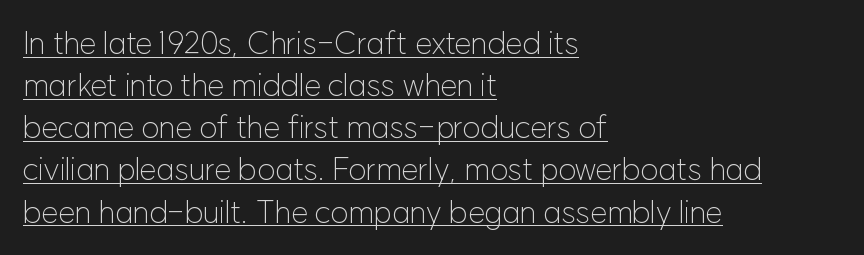
The image shows 31 px light sans-serif type, upright; set left-aligned, normal line spacing (1.36x), normal letter spacing, underlined; low stroke contrast and a medium x-height.
